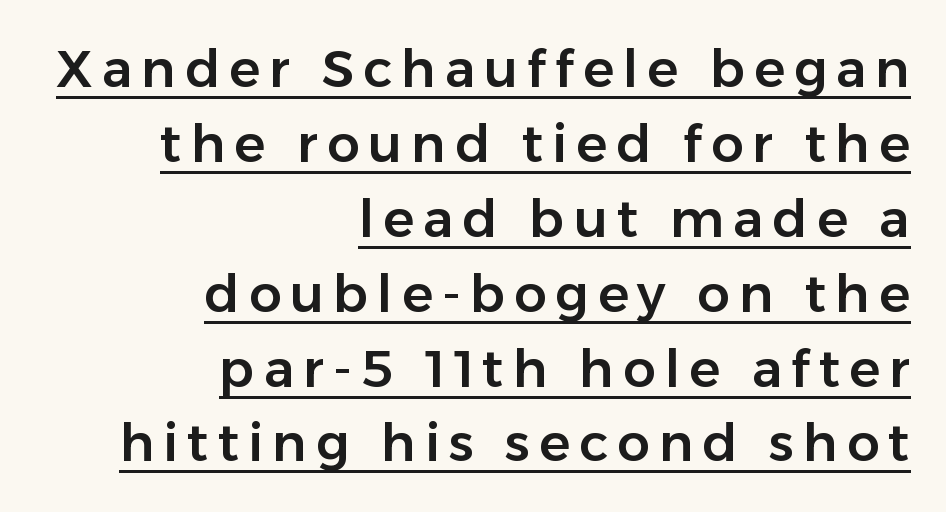
Reading down the block, your eye finds every line finishing at a fixed right position. This is sans-serif lettering, the kind often seen on screens and signage. Is there an underline? Yes — a line sits under the letters. Horizontal bands of white between lines are of average thickness. No italicization has been applied; the sample stays upright. The face used here is proportionally spaced, like ordinary book or web type.
